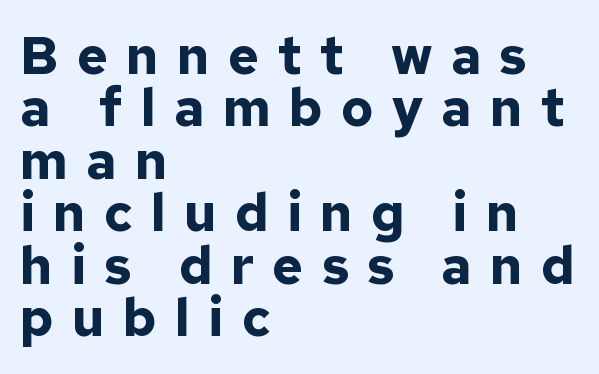
The image shows 53 px bold sans-serif type, upright; set left-aligned, tight line spacing (0.99x), unusually wide letter spacing (+0.34 em), not underlined; low stroke contrast and a medium x-height.
